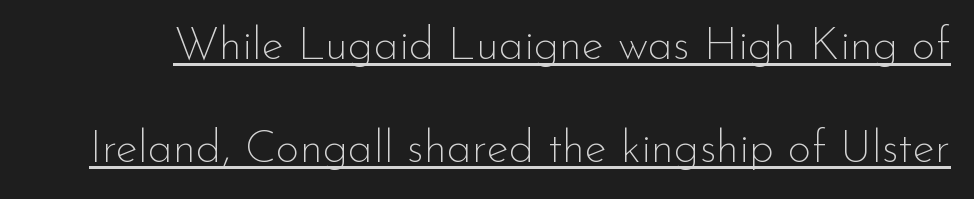
Nope, no serifs anywhere on these letters. No chunkiness to these letters — they're not bold. Is this a fixed-width face? No — the glyphs have proportional, varying widths. Vertical strokes here are truly vertical. Honestly, the letter spacing is just normal — you wouldn't notice it.
